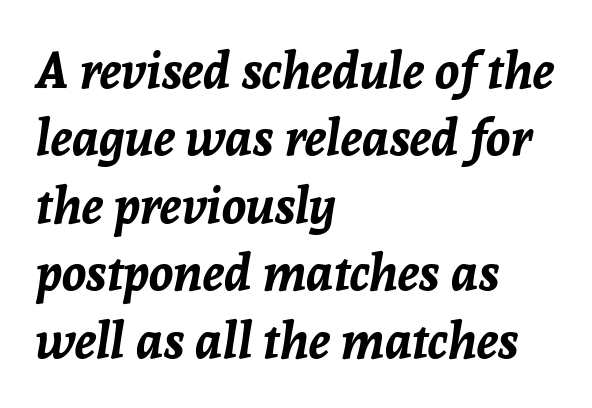
The image shows 50 px bold type, italic (leaning right); set left-aligned, normal line spacing (1.35x), normal letter spacing, not underlined; low stroke contrast and a medium x-height.
